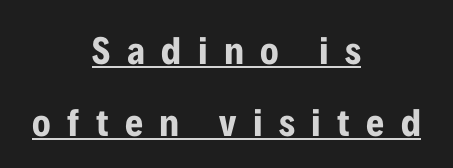
Q: Is the text bold? A: Yes.
Q: Is the text italic (slanted)? A: No, it is upright.
Q: Is the typeface a serif or a sans-serif typeface? A: Sans-serif.
Q: Is the text underlined? A: Yes.
Q: How is the paragraph aligned? A: Centered.
Q: Is the spacing between letters normal or unusually wide? A: Unusually wide.
Q: Width (condensed, normal, or wide)? A: Condensed.
Q: Stroke contrast? A: Low.
Q: x-height? A: Medium.
Q: Monospaced? A: No.
